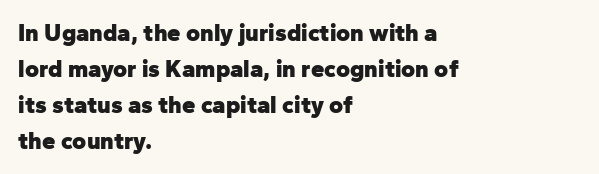
These lines are set flush left with a ragged right edge. Upright lettering throughout. Compared with typical body copy, the letter spacing here is the same. The line-height multiplier appears to be the usual default.
